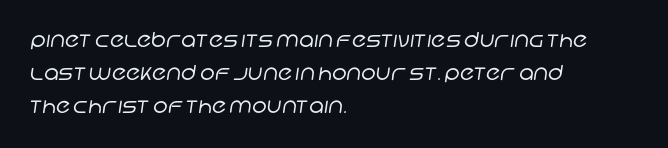
Spacing between characters is what you'd get straight out of the box. The letters look calm and open, with moderate or lighter stems. A bare baseline throughout the passage. The block of text has a typical density, with ordinary space between rows.
